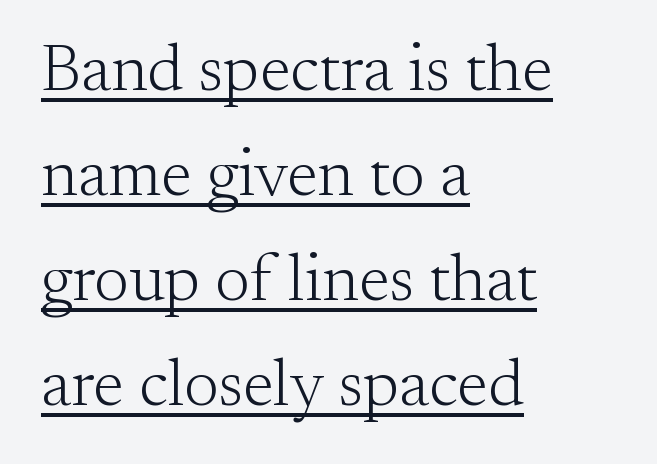
The image shows 66 px light serif type, upright; set left-aligned, normal line spacing (1.59x), normal letter spacing, underlined; medium stroke contrast and a small x-height.
